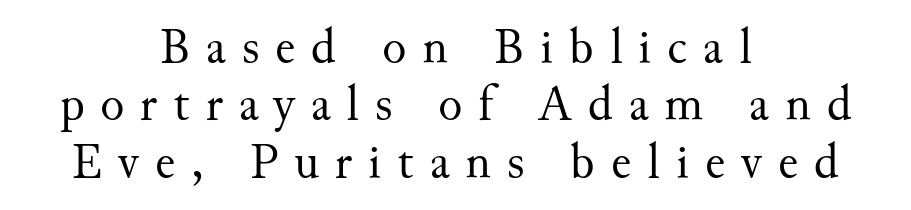
{"serif": "yes", "italic": "no", "bold": "no", "weight": "regular", "width": "normal", "stroke_contrast": "medium", "x_height": "small", "monospaced": "no", "underline": "no", "align": "center", "line_spacing": "tight", "line_spacing_ratio": 1.15, "letter_spacing": "wide", "letter_spacing_em": 0.32, "glyph_px": 50}
